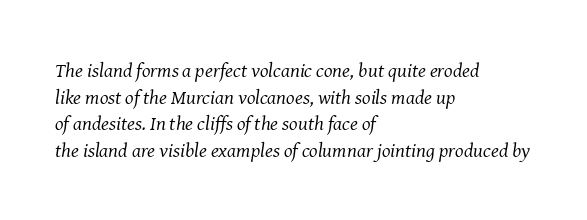
{"italic": "yes", "lean": "right", "slant_degrees": 8, "bold": "no", "underline": "no", "align": "left", "line_spacing": "normal", "line_spacing_ratio": 1.33, "letter_spacing": "normal", "letter_spacing_em": 0.0, "glyph_px": 20}
